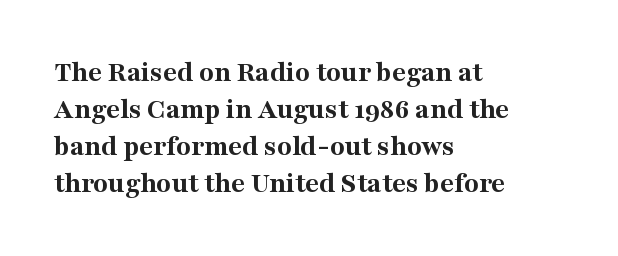
{"serif": "yes", "italic": "no", "bold": "yes", "weight": "bold", "width": "normal", "stroke_contrast": "medium", "x_height": "medium", "monospaced": "no", "underline": "no", "align": "left", "line_spacing_ratio": 1.23, "letter_spacing": "normal", "letter_spacing_em": 0.0, "glyph_px": 30}
